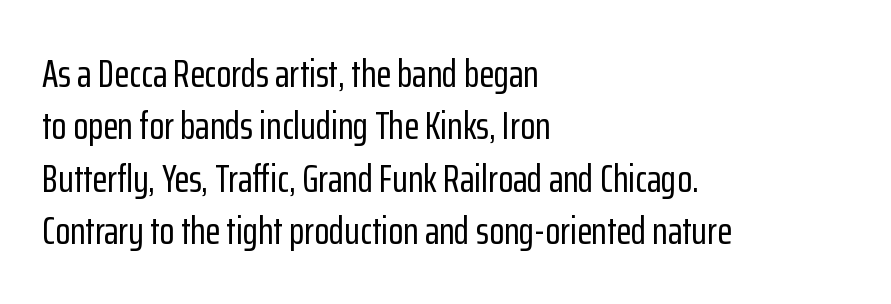
Q: Is the text italic (slanted)? A: No, it is upright.
Q: Is the typeface a serif or a sans-serif typeface? A: Sans-serif.
Q: Is the text underlined? A: No.
Q: How is the paragraph aligned? A: Left-aligned.
Q: Is the spacing between letters normal or unusually wide? A: Normal.
Q: Is the spacing between lines tight, normal or loose? A: Normal.
Q: Width (condensed, normal, or wide)? A: Condensed.
Q: Stroke contrast? A: Low.
Q: x-height? A: Medium.
Q: Monospaced? A: No.
